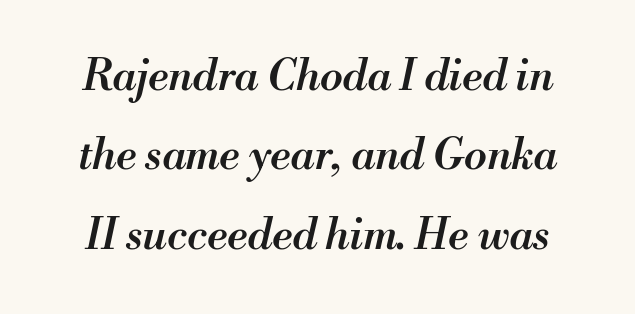
Q: Is the text bold? A: Semi-bold.
Q: Is the text italic (slanted)? A: Yes, it leans right by about 13 degrees.
Q: Is the text underlined? A: No.
Q: Is the spacing between letters normal or unusually wide? A: Normal.
Q: Width (condensed, normal, or wide)? A: Normal.
Q: Stroke contrast? A: Medium.
Q: x-height? A: Small.
Q: Monospaced? A: No.
